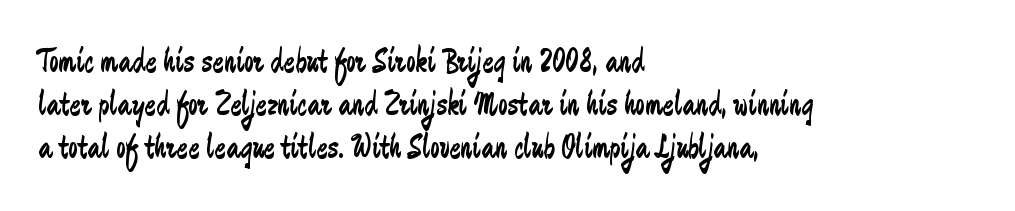
{"serif": "no", "bold": "no", "weight": "regular", "width": "condensed", "stroke_contrast": "low", "x_height": "small", "monospaced": "no", "underline": "no", "align": "left", "line_spacing": "normal", "line_spacing_ratio": 1.26, "letter_spacing": "normal", "letter_spacing_em": 0.0, "glyph_px": 34}
